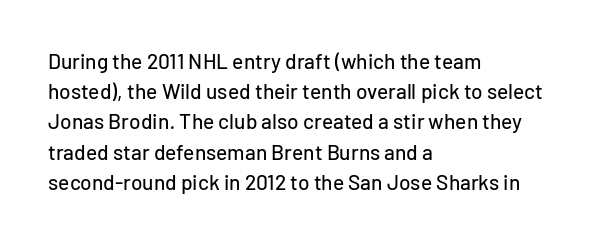
The lines sit at an ordinary, default distance from one another. In terms of posture, this sample is upright. What stands out about the letter spacing? Nothing — it is the standard amount. Leftover space on each line is placed entirely after the last word. Check the space under the baseline: it is left empty.
